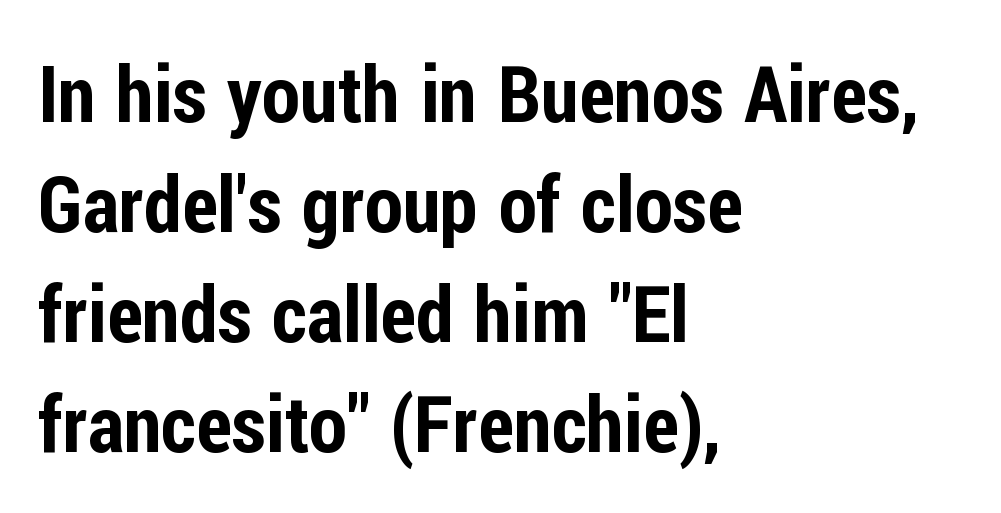
Q: Is the text italic (slanted)? A: No, it is upright.
Q: Is the typeface a serif or a sans-serif typeface? A: Sans-serif.
Q: Is the text underlined? A: No.
Q: How is the paragraph aligned? A: Left-aligned.
Q: Is the spacing between letters normal or unusually wide? A: Normal.
Q: Is the spacing between lines tight, normal or loose? A: Normal.
Q: Width (condensed, normal, or wide)? A: Condensed.
Q: Stroke contrast? A: Low.
Q: x-height? A: Medium.
Q: Monospaced? A: No.
